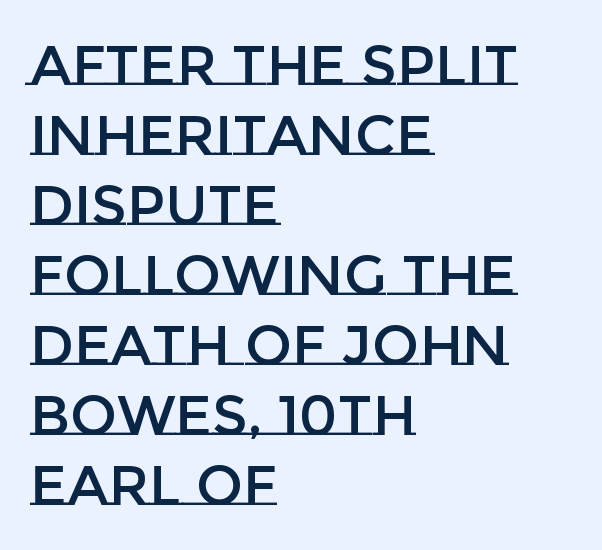
Q: Is the text italic (slanted)? A: No, it is upright.
Q: Is the text underlined? A: No.
Q: How is the paragraph aligned? A: Left-aligned.
Q: Is the spacing between letters normal or unusually wide? A: Normal.
Q: Is the spacing between lines tight, normal or loose? A: Normal.
Q: Width (condensed, normal, or wide)? A: Normal.
Q: Stroke contrast? A: Low.
Q: x-height? A: Large.
Q: Monospaced? A: No.
